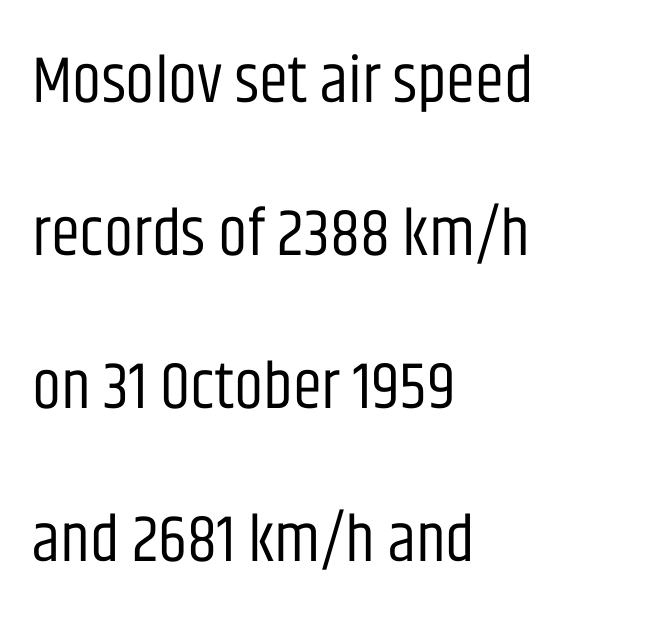
Each letter keeps its own natural width here, so spacing adapts to shape. Reading down the column, the eye jumps a long way to each next line. Weight: not bold — regular or lighter. These lines were composed using upright roman letters. This is sans-serif lettering, the kind often seen on screens and signage.
